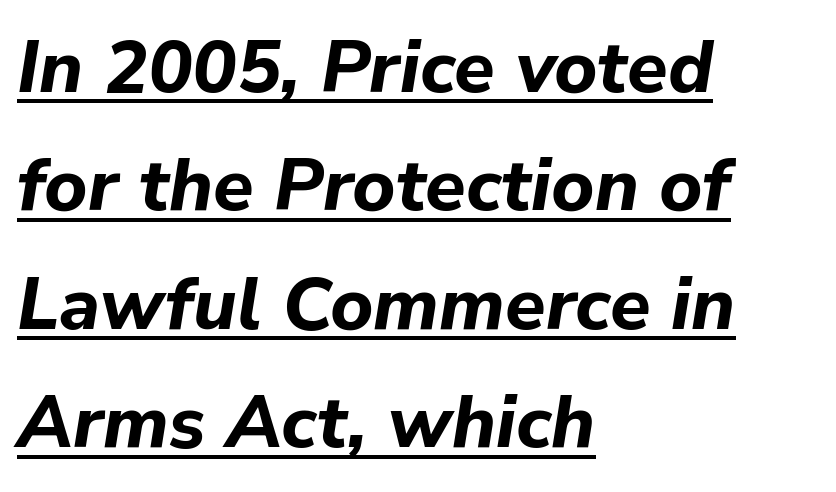
{"italic": "yes", "lean": "right", "slant_degrees": 9, "bold": "yes", "weight": "bold", "width": "normal", "stroke_contrast": "low", "x_height": "medium", "monospaced": "no", "underline": "yes", "align": "left", "line_spacing": "normal", "line_spacing_ratio": 1.6, "letter_spacing": "normal", "letter_spacing_em": 0.0, "glyph_px": 74}
